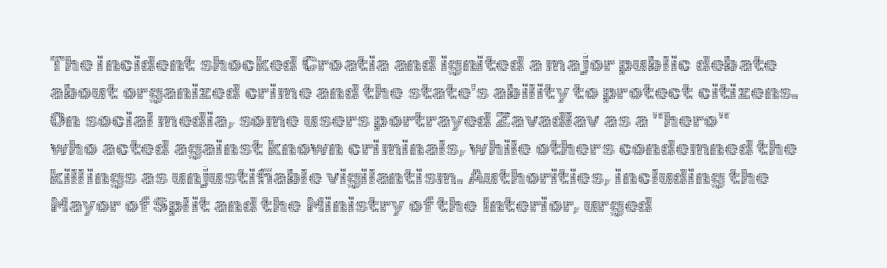
The image shows 22 px text type, upright; set left-aligned, normal line spacing (1.28x), normal letter spacing, not underlined.
